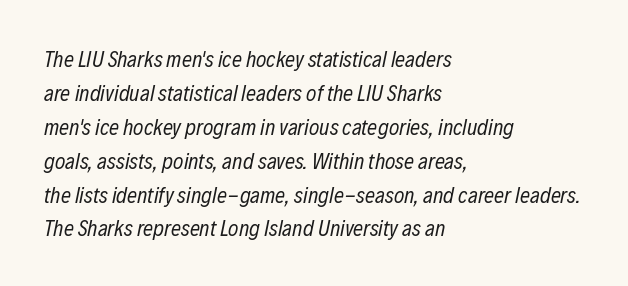
Tall strokes in this sample are angled rather than plumb. Typeset ragged right — the left edge is the straight one. Words appear dense and cohesive because spacing is normal. The font sits on the lighter half of the weight spectrum, regular included. The words here are not underlined.
